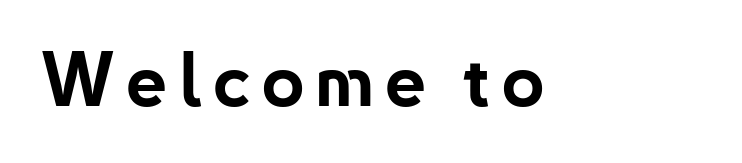
Q: Is the text bold? A: Yes.
Q: Is the text italic (slanted)? A: No, it is upright.
Q: Is the typeface a serif or a sans-serif typeface? A: Sans-serif.
Q: Is the text underlined? A: No.
Q: Width (condensed, normal, or wide)? A: Normal.
Q: Stroke contrast? A: Low.
Q: x-height? A: Small.
Q: Monospaced? A: No.
